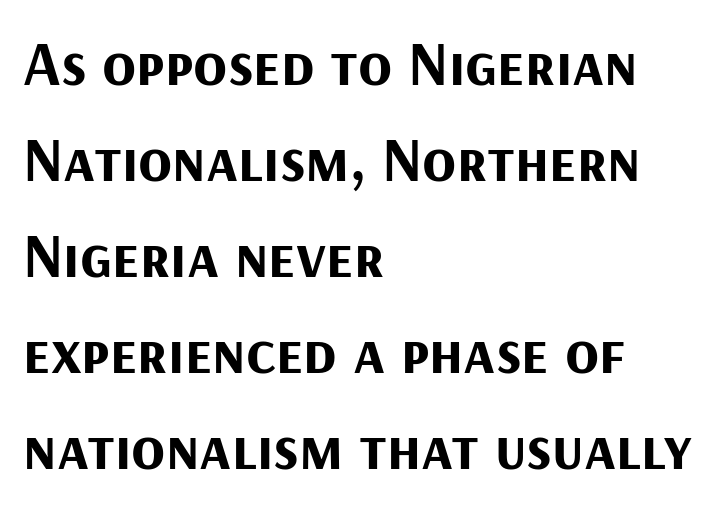
Q: Is the text bold? A: Yes.
Q: Is the text italic (slanted)? A: No, it is upright.
Q: Is the typeface a serif or a sans-serif typeface? A: Sans-serif.
Q: Is the text underlined? A: No.
Q: How is the paragraph aligned? A: Left-aligned.
Q: Is the spacing between letters normal or unusually wide? A: Normal.
Q: Is the spacing between lines tight, normal or loose? A: Normal.
Q: Width (condensed, normal, or wide)? A: Normal.
Q: Stroke contrast? A: Medium.
Q: x-height? A: Medium.
Q: Monospaced? A: No.
